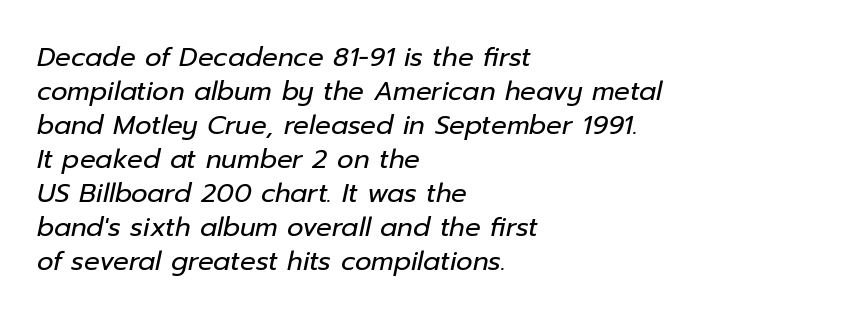
The image shows 26 px text type, italic (leaning right); set left-aligned, normal line spacing (1.31x), normal letter spacing, not underlined.
